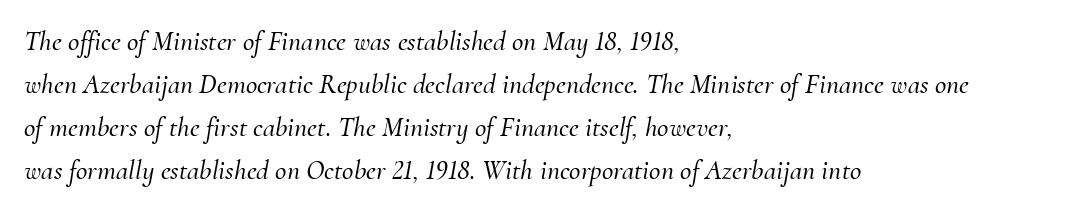
Looks like regular typesetting: each glyph gets only the width it needs. Typographically, this falls in the serif category. The space beneath each line is pristine and unruled. The lines in this sample share a left origin and differ only in where they stop.
